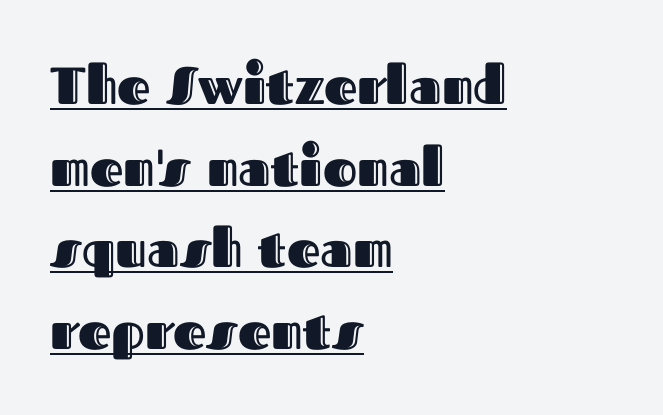
Honestly, the letter spacing is just normal — you wouldn't notice it. Quick note: not italic, upright. Character widths vary here, with narrow letters taking less room than wide ones. Baseline-to-baseline distance is the conventional proportion of letter height. The ragged edge is on the right, which tells us the setting is flush left. The typesetter has applied underlining to the passage shown.
